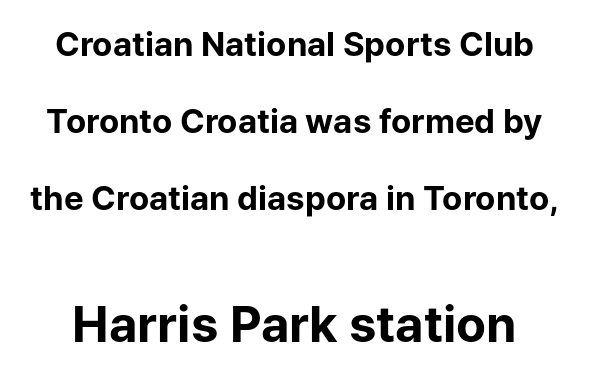
{"serif": "no", "italic": "no", "bold": "yes", "weight": "bold", "width": "normal", "stroke_contrast": "low", "x_height": "medium", "monospaced": "no", "underline": "no", "line_spacing": "loose", "line_spacing_ratio": 2.33, "letter_spacing": "normal", "letter_spacing_em": 0.0, "larger_block": "second", "size_ratio": 1.48, "glyph_px": 49}
